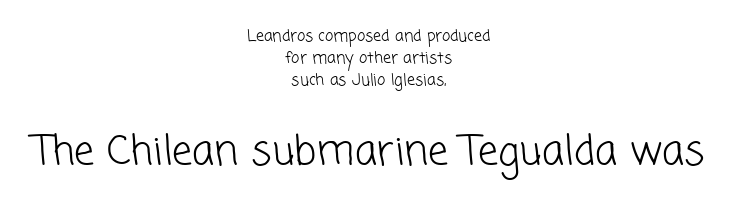
The image shows 40 px light sans-serif type; set centered, normal line spacing (1.38x), normal letter spacing, not underlined; the second (bottom) block is 2.5x larger; low stroke contrast and a medium x-height.
